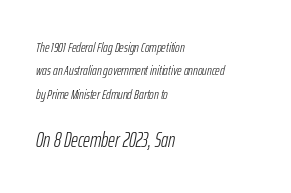
Block two is the big one; block one sits smaller above it. Weight: regular or lighter. If you measured baseline to baseline, you'd find a middling distance. How are the letters spaced? Ordinarily, with no added tracking. In terms of posture, this sample is oblique. The text block is weighted toward the left margin, trailing off unevenly rightward.
